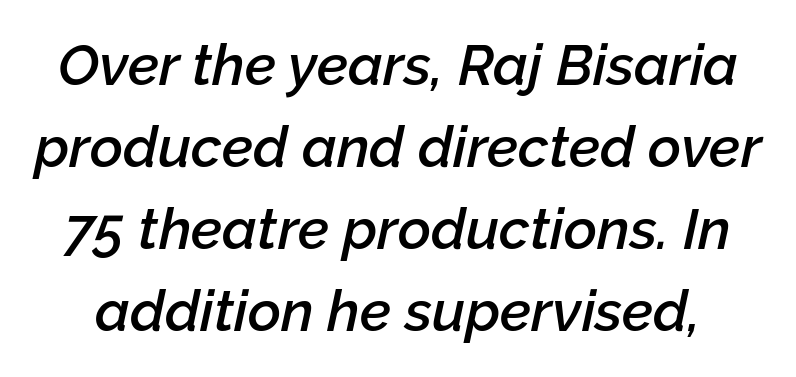
{"italic": "yes", "lean": "right", "slant_degrees": 12, "bold": "semi", "weight": "semibold", "width": "normal", "stroke_contrast": "low", "x_height": "medium", "monospaced": "no", "underline": "no", "line_spacing": "normal", "line_spacing_ratio": 1.44, "letter_spacing": "normal", "letter_spacing_em": 0.0, "glyph_px": 57}
